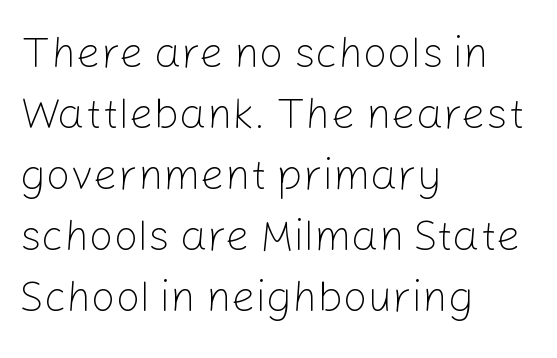
The image shows 43 px light sans-serif type, upright; set left-aligned, normal line spacing (1.42x), normal letter spacing, not underlined; low stroke contrast and a medium x-height.
